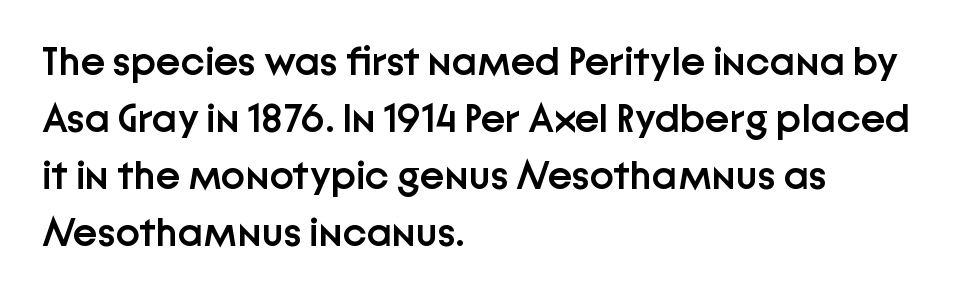
The space directly below the letters is spotless. Words appear dense and cohesive because spacing is normal. Set as a demibold, roughly 600 on the weight scale. Does the type have serifs? No, each stem ends abruptly. Vertical spacing — default. It's the straight-up-and-down kind of type.
